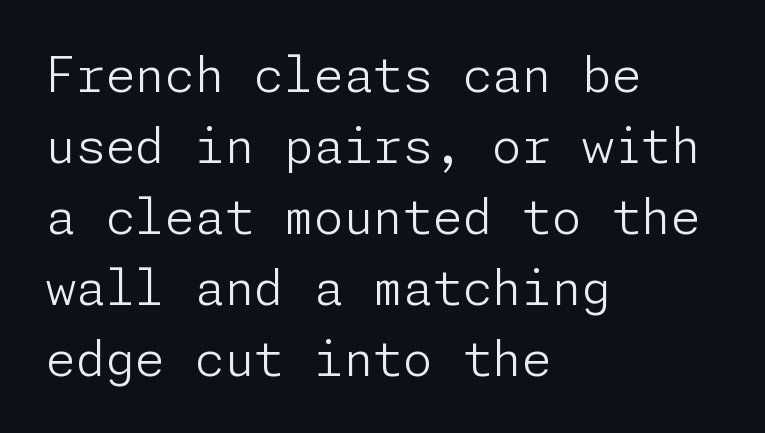
The image shows 48 px light sans-serif type, upright; set left-aligned, normal line spacing (1.48x), normal letter spacing, not underlined; low stroke contrast and a medium x-height.
